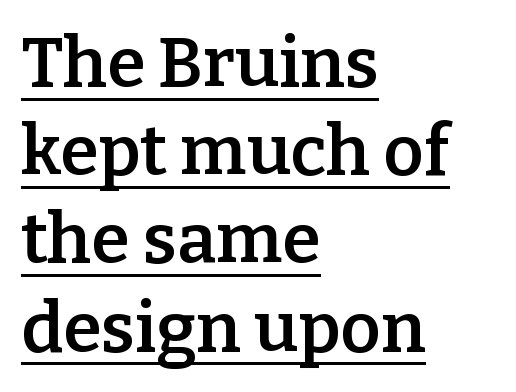
Q: Is the text bold? A: Semi-bold.
Q: Is the text italic (slanted)? A: No, it is upright.
Q: Is the typeface a serif or a sans-serif typeface? A: Serif.
Q: Is the text underlined? A: Yes.
Q: How is the paragraph aligned? A: Left-aligned.
Q: Is the spacing between letters normal or unusually wide? A: Normal.
Q: Is the spacing between lines tight, normal or loose? A: Normal.
Q: Width (condensed, normal, or wide)? A: Normal.
Q: Stroke contrast? A: Low.
Q: x-height? A: Medium.
Q: Monospaced? A: No.
